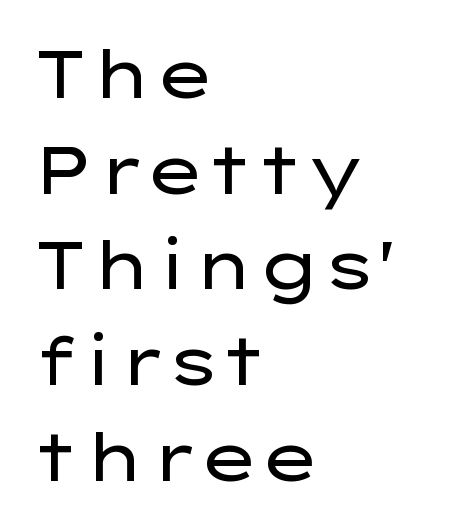
Q: Is the text bold? A: No.
Q: Is the text italic (slanted)? A: No, it is upright.
Q: Is the typeface a serif or a sans-serif typeface? A: Sans-serif.
Q: Is the text underlined? A: No.
Q: How is the paragraph aligned? A: Left-aligned.
Q: Is the spacing between letters normal or unusually wide? A: Normal.
Q: Is the spacing between lines tight, normal or loose? A: Normal.
Q: Width (condensed, normal, or wide)? A: Wide.
Q: Stroke contrast? A: Low.
Q: x-height? A: Medium.
Q: Monospaced? A: No.
